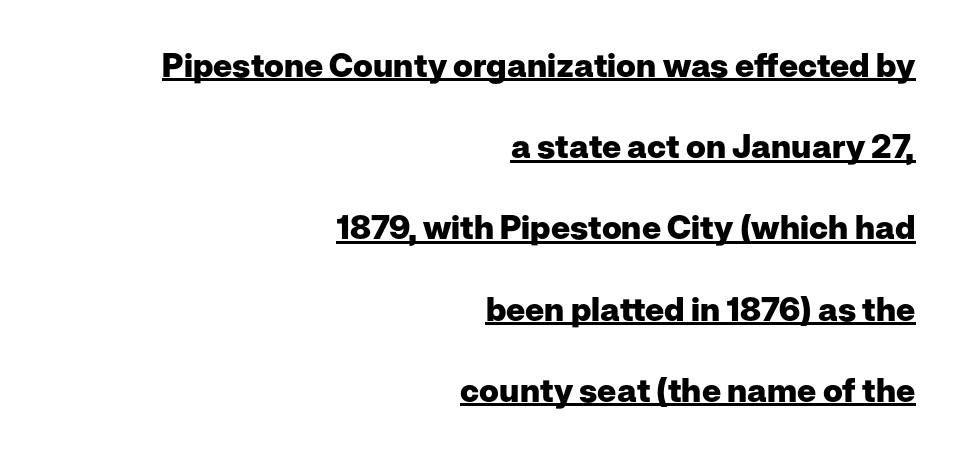
The image shows 33 px heavy sans-serif type, upright; set right-aligned, loose line spacing (2.46x), normal letter spacing, underlined; low stroke contrast and a medium x-height.
